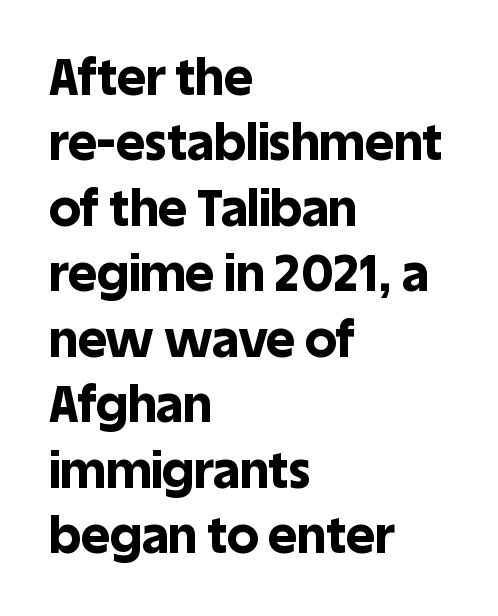
The image shows 50 px bold sans-serif type, upright; set left-aligned, normal line spacing (1.31x), normal letter spacing, not underlined; a large x-height.
